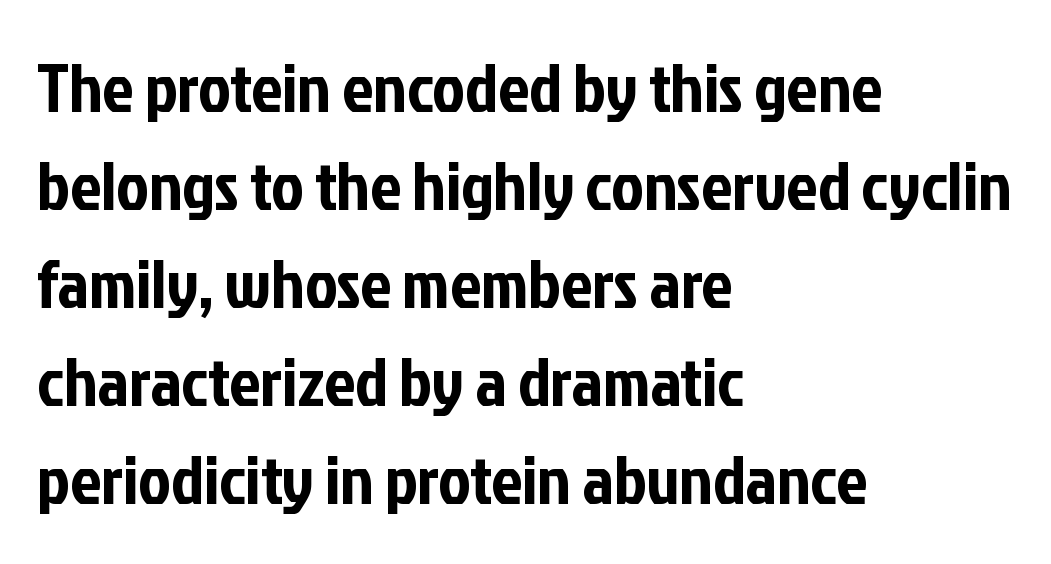
This rendering features lettering with no underline. Posture: vertical. Here the glyphs are tracked normally, forming tight word shapes. Layout note: lines flush left.
